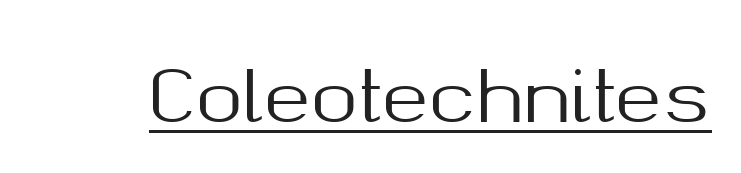
Q: Is the text italic (slanted)? A: No, it is upright.
Q: Is the typeface a serif or a sans-serif typeface? A: Sans-serif.
Q: Is the text underlined? A: Yes.
Q: Is the spacing between letters normal or unusually wide? A: Normal.
Q: Width (condensed, normal, or wide)? A: Normal.
Q: Stroke contrast? A: Medium.
Q: x-height? A: Medium.
Q: Monospaced? A: No.
